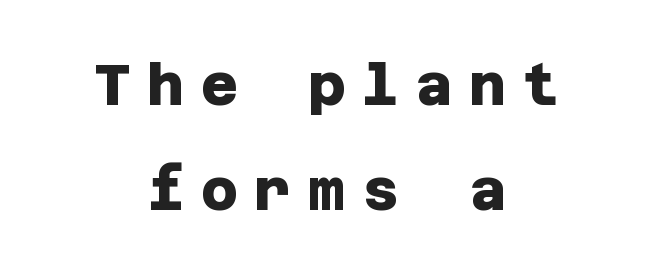
The paragraph shown floats in the horizontal middle. You'd pick this weight for a headline — it's a proper bold. Are there feet on the stems? There aren't — it's a sans. Loose tracking; the words dissolve into strings of separated letters. The strip under each line holds only bare page.
